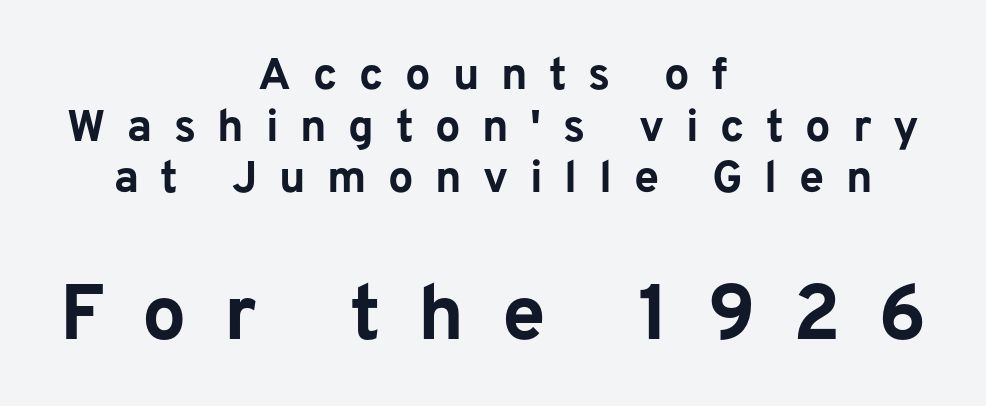
Q: Is the text bold? A: Yes.
Q: Is the text italic (slanted)? A: No, it is upright.
Q: Is the typeface a serif or a sans-serif typeface? A: Sans-serif.
Q: Is the text underlined? A: No.
Q: How is the paragraph aligned? A: Centered.
Q: Is the spacing between letters normal or unusually wide? A: Unusually wide.
Q: Is the spacing between lines tight, normal or loose? A: Tight.
Q: Which block of text is set in a larger size, the first (top) or the second (bottom)? A: The second (bottom) one.
Q: Width (condensed, normal, or wide)? A: Normal.
Q: Stroke contrast? A: Low.
Q: x-height? A: Medium.
Q: Monospaced? A: No.
